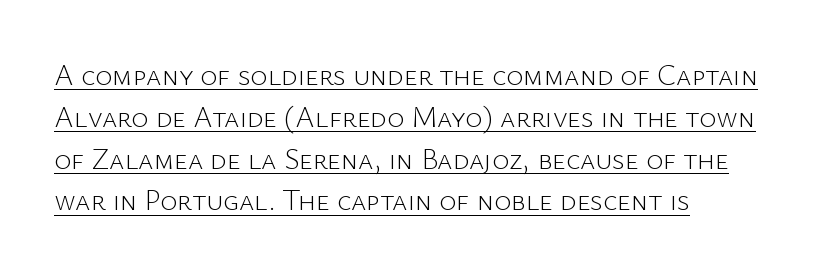
{"serif": "no", "italic": "no", "bold": "no", "weight": "light", "width": "normal", "stroke_contrast": "low", "x_height": "medium", "monospaced": "no", "underline": "yes", "align": "left", "line_spacing": "normal", "line_spacing_ratio": 1.44, "letter_spacing": "normal", "letter_spacing_em": 0.0, "glyph_px": 29}
